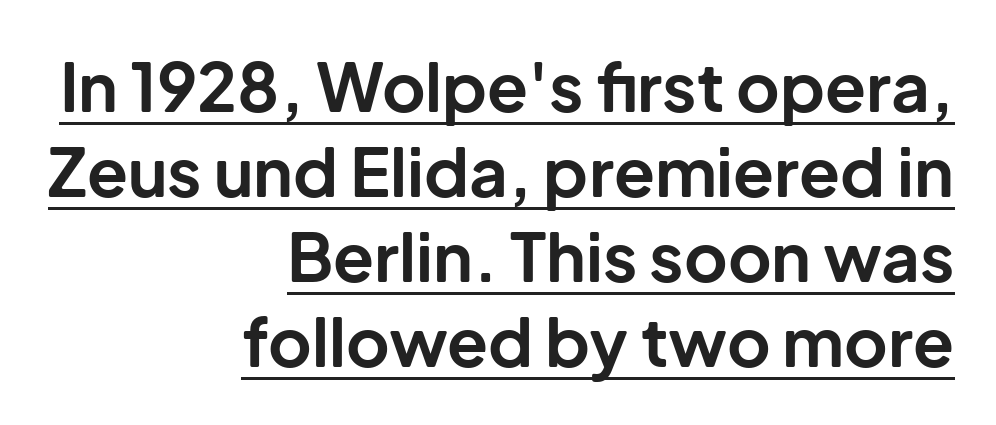
The image shows 67 px bold sans-serif type, upright; set right-aligned, normal line spacing (1.27x), normal letter spacing, underlined; low stroke contrast and a medium x-height.
